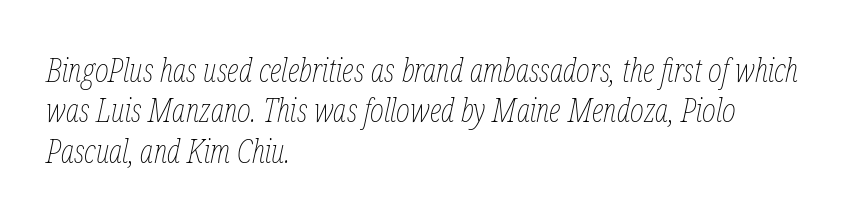
The letters look calm and open, with moderate or lighter stems. Character widths vary here, with narrow letters taking less room than wide ones. All the whitespace from short lines collects on the right. Emphasis-style slanted type is in use. Glyph-to-glyph distance matches everyday printed text.
